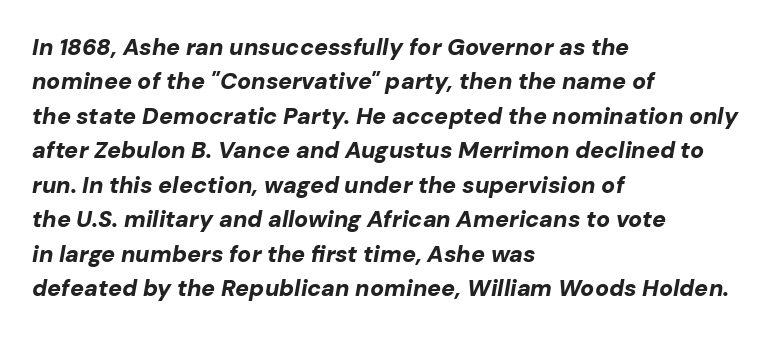
{"italic": "yes", "lean": "right", "slant_degrees": 10, "bold": "yes", "underline": "no", "align": "left", "line_spacing": "normal", "line_spacing_ratio": 1.5, "letter_spacing": "normal", "letter_spacing_em": 0.0, "glyph_px": 23}
